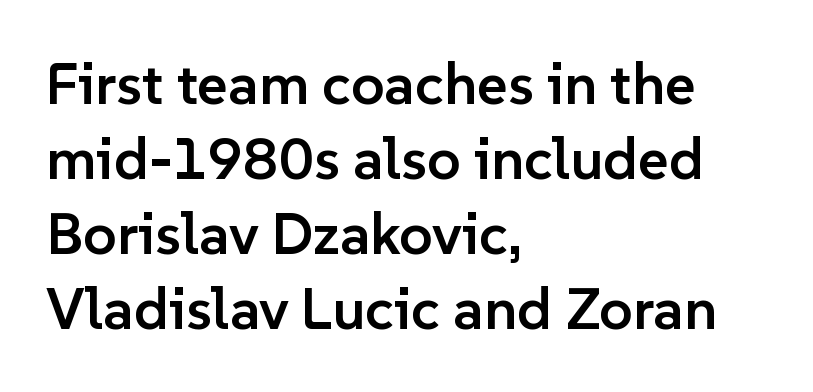
Typeset ragged right — the left edge is the straight one. Grotesque or geometric, the face here clearly has no serifs. Compared with typical paragraphs, the rows here are spaced about the same. Has an underline been added? It has not.
